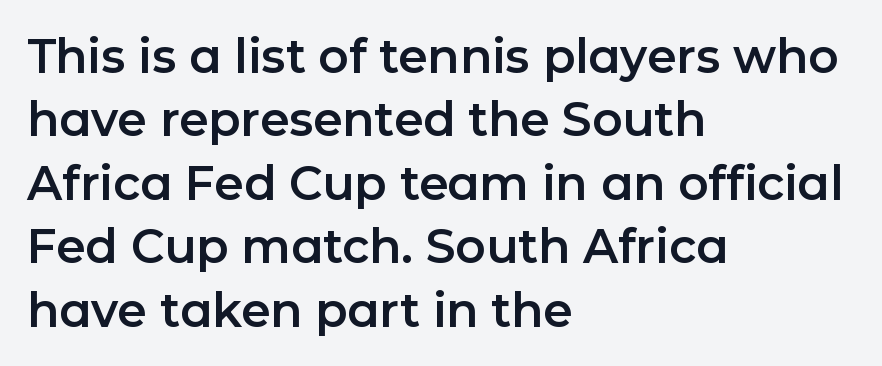
Q: Is the text italic (slanted)? A: No, it is upright.
Q: Is the typeface a serif or a sans-serif typeface? A: Sans-serif.
Q: Is the text underlined? A: No.
Q: How is the paragraph aligned? A: Left-aligned.
Q: Is the spacing between letters normal or unusually wide? A: Normal.
Q: Is the spacing between lines tight, normal or loose? A: Normal.
Q: Width (condensed, normal, or wide)? A: Normal.
Q: Stroke contrast? A: Low.
Q: x-height? A: Medium.
Q: Monospaced? A: No.
